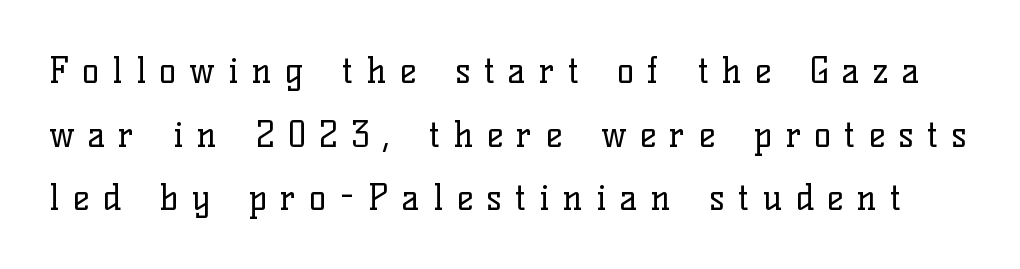
Q: Is the text bold? A: No.
Q: Is the text italic (slanted)? A: No, it is upright.
Q: Is the typeface a serif or a sans-serif typeface? A: Serif.
Q: Is the text underlined? A: No.
Q: Is the spacing between letters normal or unusually wide? A: Unusually wide.
Q: Width (condensed, normal, or wide)? A: Normal.
Q: Stroke contrast? A: Low.
Q: x-height? A: Medium.
Q: Monospaced? A: No.
